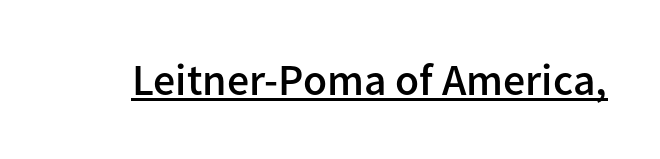
Notice how a bar underscores the lettering throughout. These lines are composed in type without serifs. Unlike italic type, these characters show no tilt at all. Bold? Not quite — semibold, heavier than regular but stopping short. The type is set solid horizontally, with unmodified tracking. The letters advance in unequal steps, a hallmark of proportional type.
